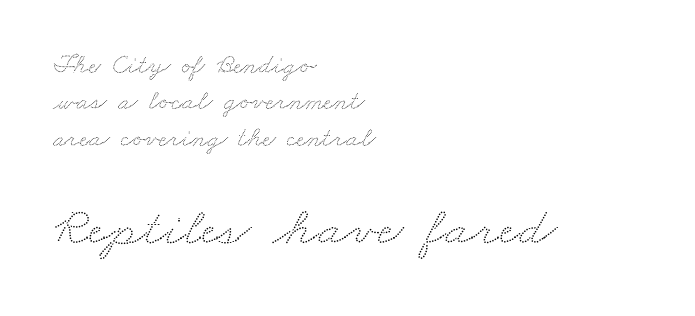
Q: Is the text underlined? A: No.
Q: How is the paragraph aligned? A: Left-aligned.
Q: Is the spacing between letters normal or unusually wide? A: Normal.
Q: Is the spacing between lines tight, normal or loose? A: Normal.
Q: Which block of text is set in a larger size, the first (top) or the second (bottom)? A: The second (bottom) one.
Q: Width (condensed, normal, or wide)? A: Wide.
Q: Stroke contrast? A: Low.
Q: x-height? A: Small.
Q: Monospaced? A: No.
